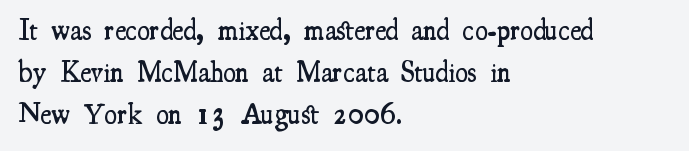
Q: Is the text bold? A: Semi-bold.
Q: Is the text italic (slanted)? A: No, it is upright.
Q: Is the typeface a serif or a sans-serif typeface? A: Serif.
Q: Is the text underlined? A: No.
Q: How is the paragraph aligned? A: Left-aligned.
Q: Is the spacing between letters normal or unusually wide? A: Normal.
Q: Is the spacing between lines tight, normal or loose? A: Normal.
Q: Width (condensed, normal, or wide)? A: Condensed.
Q: Stroke contrast? A: Medium.
Q: x-height? A: Small.
Q: Monospaced? A: No.
